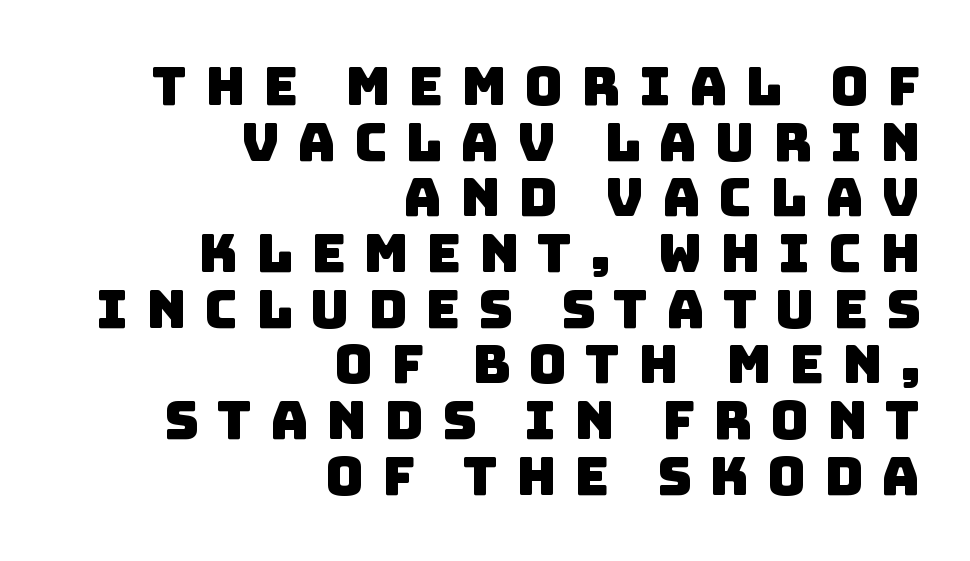
{"serif": "no", "width": "normal", "stroke_contrast": "low", "x_height": "large", "monospaced": "no", "underline": "no", "align": "right", "line_spacing": "tight", "line_spacing_ratio": 1.05, "letter_spacing": "wide", "letter_spacing_em": 0.34, "glyph_px": 53}
